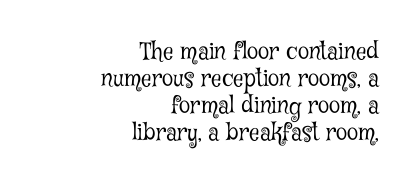
{"italic": "no", "bold": "no", "underline": "no", "align": "right", "line_spacing_ratio": 1.18, "letter_spacing": "normal", "letter_spacing_em": 0.0, "glyph_px": 23}
